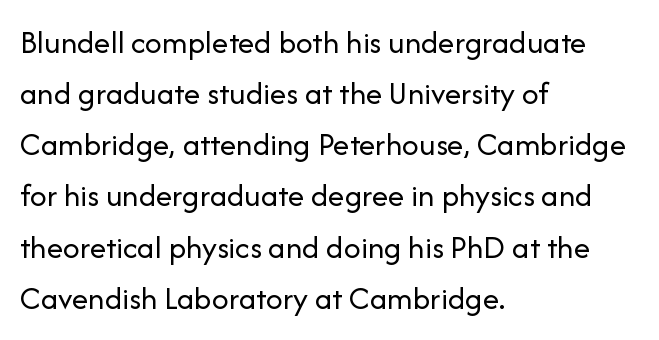
Q: Is the text bold? A: No.
Q: Is the text italic (slanted)? A: No, it is upright.
Q: Is the typeface a serif or a sans-serif typeface? A: Sans-serif.
Q: Is the text underlined? A: No.
Q: How is the paragraph aligned? A: Left-aligned.
Q: Is the spacing between letters normal or unusually wide? A: Normal.
Q: Is the spacing between lines tight, normal or loose? A: Normal.
Q: Width (condensed, normal, or wide)? A: Normal.
Q: Stroke contrast? A: Low.
Q: x-height? A: Medium.
Q: Monospaced? A: No.
